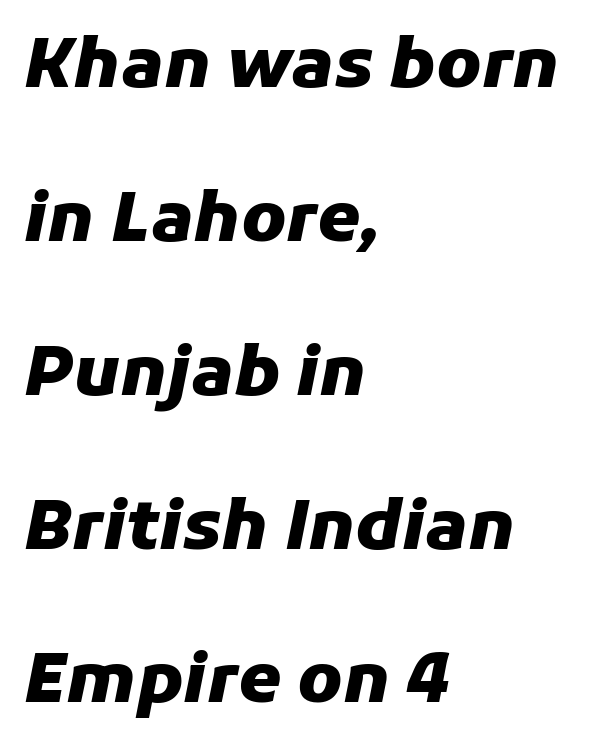
{"italic": "yes", "lean": "right", "slant_degrees": 11, "bold": "yes", "weight": "heavy", "width": "normal", "stroke_contrast": "low", "x_height": "medium", "monospaced": "no", "underline": "no", "align": "left", "line_spacing": "loose", "line_spacing_ratio": 2.23, "letter_spacing": "normal", "letter_spacing_em": 0.0, "glyph_px": 69}
